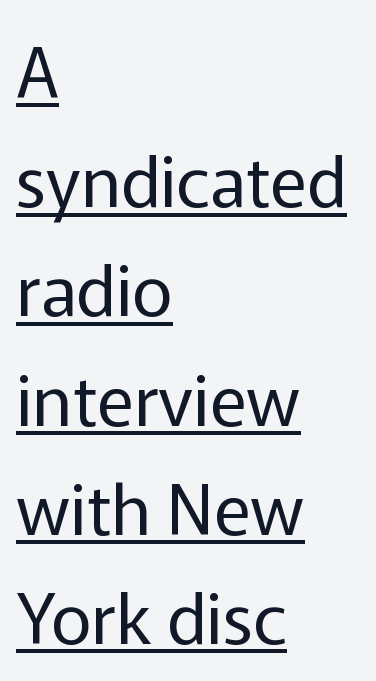
Q: Is the text bold? A: No.
Q: Is the text italic (slanted)? A: No, it is upright.
Q: Is the typeface a serif or a sans-serif typeface? A: Sans-serif.
Q: Is the text underlined? A: Yes.
Q: How is the paragraph aligned? A: Left-aligned.
Q: Is the spacing between letters normal or unusually wide? A: Normal.
Q: Is the spacing between lines tight, normal or loose? A: Normal.
Q: Width (condensed, normal, or wide)? A: Normal.
Q: Stroke contrast? A: Low.
Q: x-height? A: Medium.
Q: Monospaced? A: No.
